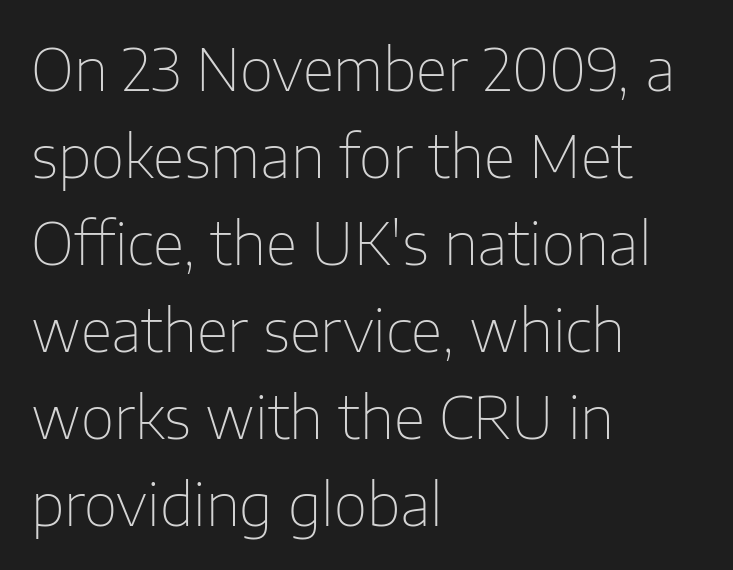
The image shows 58 px thin sans-serif type, upright; set left-aligned, normal line spacing (1.5x), normal letter spacing, not underlined; low stroke contrast and a medium x-height.
